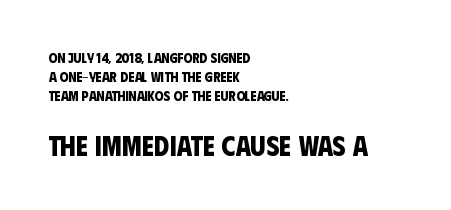
The image shows 28 px bold, condensed sans-serif type; set left-aligned, normal line spacing (1.34x), normal letter spacing, not underlined; the second (bottom) block is 2.0x larger; low stroke contrast and a large x-height.
